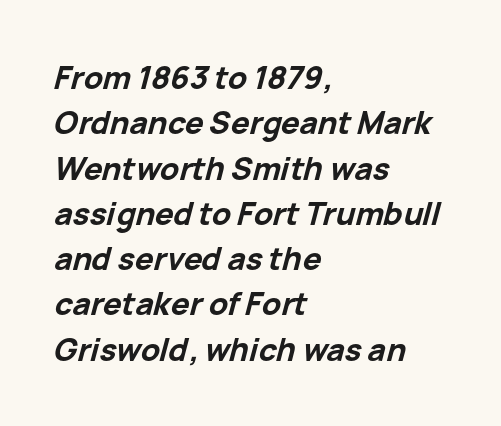
Q: Is the text bold? A: Yes.
Q: Is the text italic (slanted)? A: Yes, it leans right by about 15 degrees.
Q: Is the text underlined? A: No.
Q: How is the paragraph aligned? A: Left-aligned.
Q: Is the spacing between letters normal or unusually wide? A: Normal.
Q: Is the spacing between lines tight, normal or loose? A: Normal.
Q: Width (condensed, normal, or wide)? A: Normal.
Q: Stroke contrast? A: Low.
Q: x-height? A: Medium.
Q: Monospaced? A: No.
